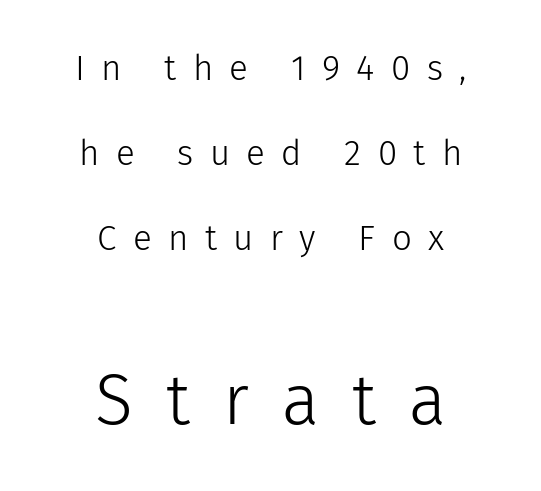
Q: Is the text bold? A: No.
Q: Is the text italic (slanted)? A: No, it is upright.
Q: Is the typeface a serif or a sans-serif typeface? A: Sans-serif.
Q: Is the text underlined? A: No.
Q: How is the paragraph aligned? A: Centered.
Q: Is the spacing between letters normal or unusually wide? A: Unusually wide.
Q: Is the spacing between lines tight, normal or loose? A: Loose.
Q: Which block of text is set in a larger size, the first (top) or the second (bottom)? A: The second (bottom) one.
Q: Width (condensed, normal, or wide)? A: Normal.
Q: Stroke contrast? A: Low.
Q: x-height? A: Medium.
Q: Monospaced? A: No.
